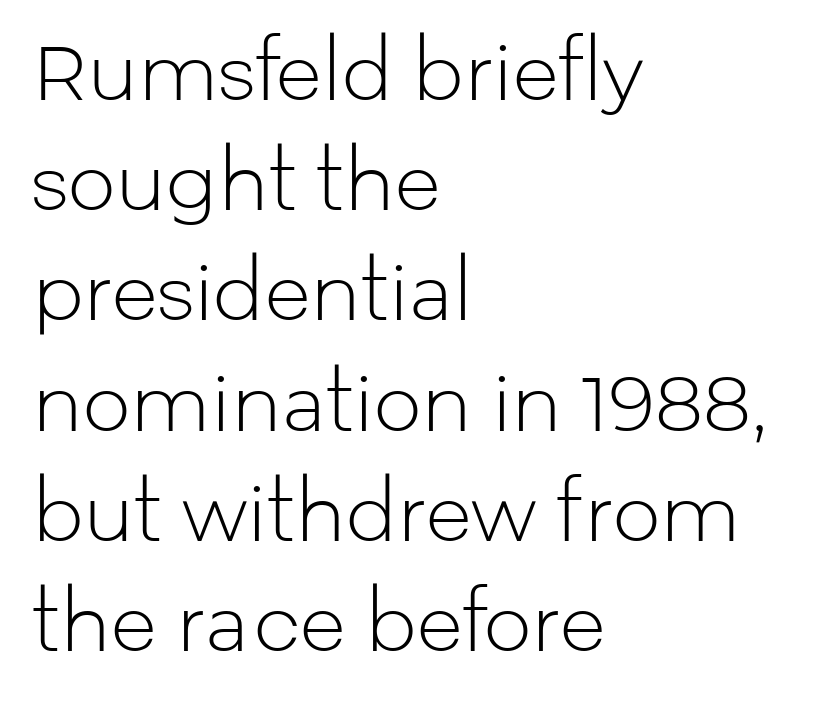
Q: Is the text bold? A: No.
Q: Is the text italic (slanted)? A: No, it is upright.
Q: Is the typeface a serif or a sans-serif typeface? A: Sans-serif.
Q: Is the text underlined? A: No.
Q: How is the paragraph aligned? A: Left-aligned.
Q: Is the spacing between letters normal or unusually wide? A: Normal.
Q: Is the spacing between lines tight, normal or loose? A: Normal.
Q: Width (condensed, normal, or wide)? A: Normal.
Q: Stroke contrast? A: Low.
Q: x-height? A: Medium.
Q: Monospaced? A: No.
